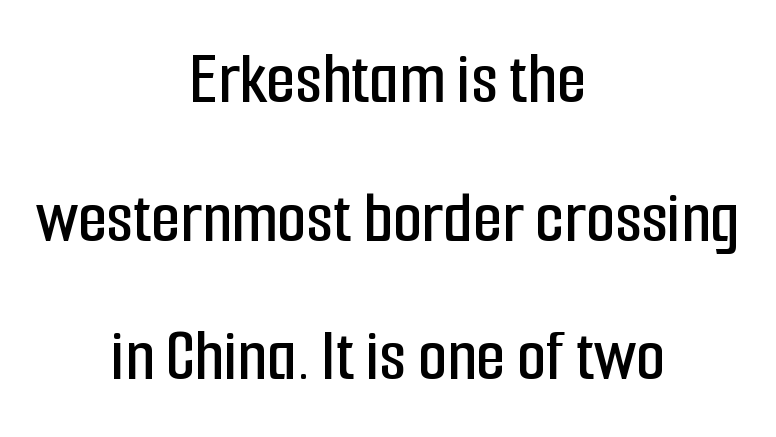
Q: Is the text italic (slanted)? A: No, it is upright.
Q: Is the typeface a serif or a sans-serif typeface? A: Sans-serif.
Q: Is the text underlined? A: No.
Q: How is the paragraph aligned? A: Centered.
Q: Is the spacing between letters normal or unusually wide? A: Normal.
Q: Width (condensed, normal, or wide)? A: Condensed.
Q: Stroke contrast? A: Low.
Q: x-height? A: Medium.
Q: Monospaced? A: No.
